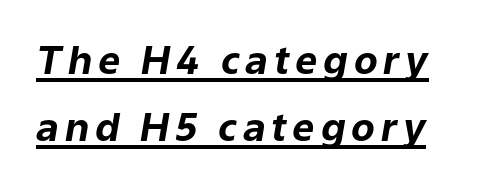
{"italic": "yes", "lean": "right", "slant_degrees": 9, "bold": "yes", "weight": "bold", "width": "normal", "stroke_contrast": "low", "x_height": "medium", "monospaced": "no", "underline": "yes", "line_spacing_ratio": 1.73, "glyph_px": 39}
